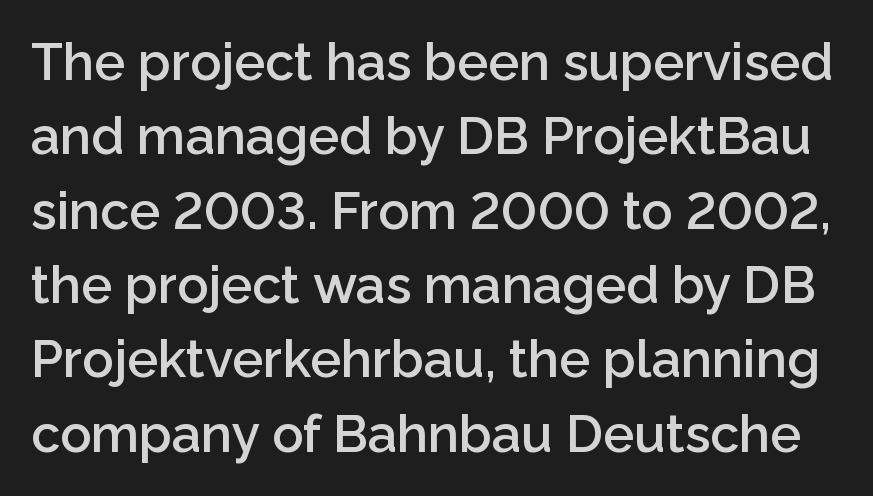
Is there much room between lines? A standard amount, neither cramped nor airy. The passage shown is typed in a proportional face where columns would drift. Descenders are the only things crossing below the line. Every stem runs plumb, perpendicular to the baseline. The letters sit at their default tracking, neither squeezed nor spread.
